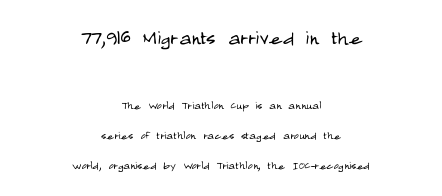
Q: Is the text bold? A: No.
Q: Is the text italic (slanted)? A: No, it is upright.
Q: Is the text underlined? A: No.
Q: How is the paragraph aligned? A: Centered.
Q: Is the spacing between letters normal or unusually wide? A: Normal.
Q: Is the spacing between lines tight, normal or loose? A: Loose.
Q: Which block of text is set in a larger size, the first (top) or the second (bottom)? A: The first (top) one.
